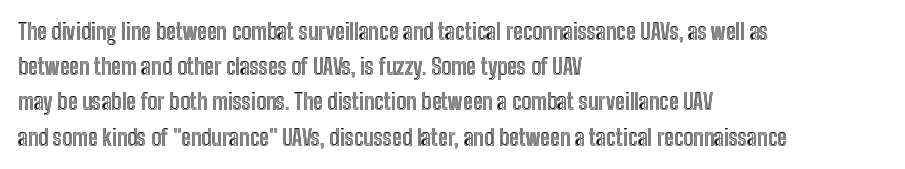
The face used here is rendered with its standard letterfit. A bare baseline throughout the passage. The compositor pushed each line to the left boundary. Regarding leading, the lines here are spaced in the standard way.
